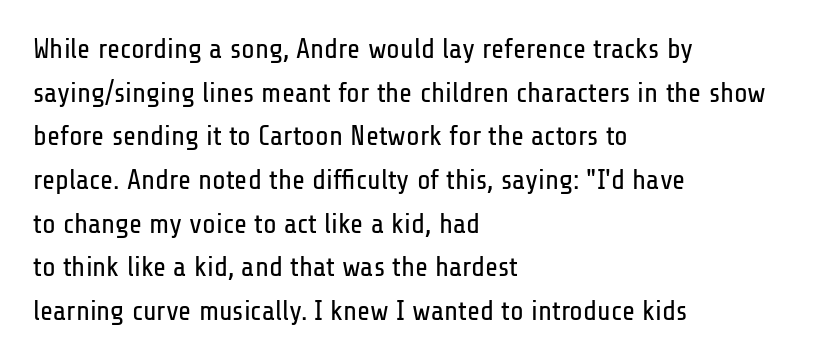
The image shows 28 px regular-weight, condensed sans-serif type, upright; set left-aligned, normal line spacing (1.56x), normal letter spacing, not underlined; low stroke contrast and a medium x-height.
